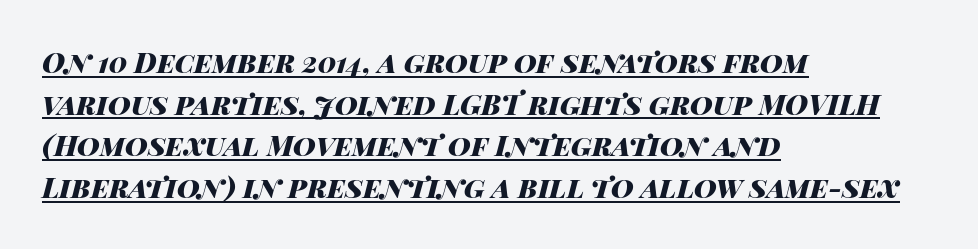
Notice how a bar underscores the lettering throughout. The passage shown has conventional tracking throughout. The letters are bold, with thick, heavy strokes. The face used here is proportionally spaced, like ordinary book or web type. Honestly, the row spacing looks completely unremarkable. The specimen reads as italic at a glance.
